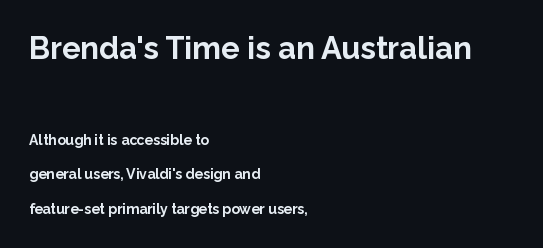
{"serif": "no", "italic": "no", "bold": "yes", "weight": "bold", "width": "normal", "stroke_contrast": "low", "x_height": "medium", "monospaced": "no", "underline": "no", "align": "left", "line_spacing": "loose", "line_spacing_ratio": 2.48, "letter_spacing": "normal", "letter_spacing_em": 0.0, "larger_block": "first", "size_ratio": 2.21, "glyph_px": 31}
